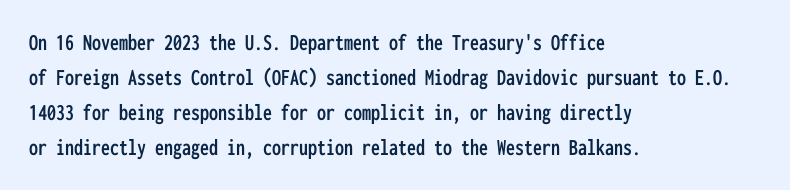
The image shows 24 px text type, upright; set left-aligned, normal line spacing (1.46x), normal letter spacing, not underlined.
